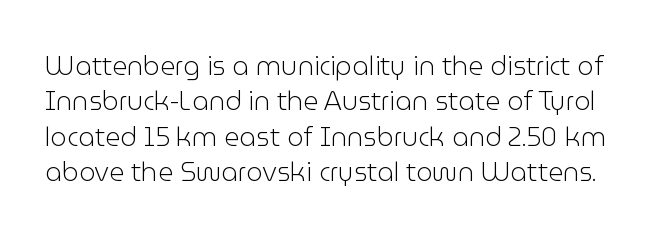
{"italic": "no", "bold": "no", "underline": "no", "line_spacing": "normal", "line_spacing_ratio": 1.36, "letter_spacing": "normal", "letter_spacing_em": 0.0, "glyph_px": 26}
